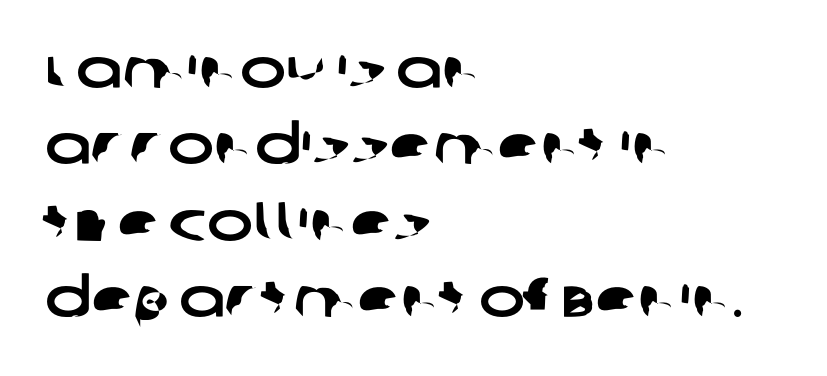
{"serif": "no", "width": "wide", "stroke_contrast": "low", "x_height": "large", "monospaced": "no", "underline": "no", "align": "left", "line_spacing": "normal", "line_spacing_ratio": 1.39, "letter_spacing": "normal", "letter_spacing_em": 0.0, "glyph_px": 55}
